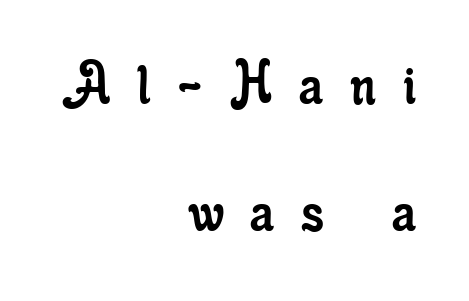
{"serif": "yes", "italic": "no", "bold": "no", "weight": "regular", "width": "condensed", "stroke_contrast": "low", "x_height": "small", "monospaced": "no", "underline": "no", "align": "right", "line_spacing_ratio": 1.89, "letter_spacing": "wide", "letter_spacing_em": 0.4, "glyph_px": 67}
